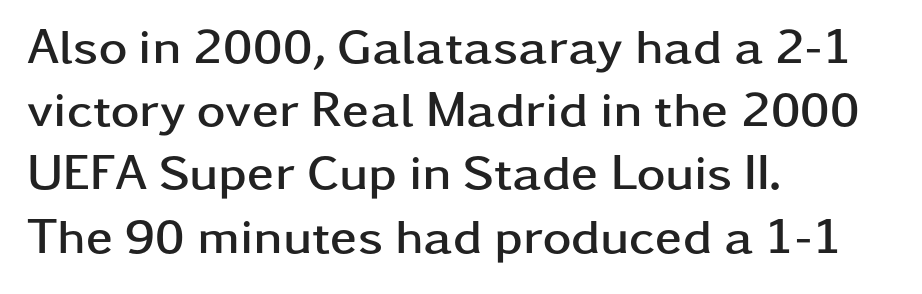
Q: Is the text bold? A: Yes.
Q: Is the text italic (slanted)? A: No, it is upright.
Q: Is the typeface a serif or a sans-serif typeface? A: Sans-serif.
Q: Is the text underlined? A: No.
Q: How is the paragraph aligned? A: Left-aligned.
Q: Is the spacing between letters normal or unusually wide? A: Normal.
Q: Is the spacing between lines tight, normal or loose? A: Normal.
Q: Width (condensed, normal, or wide)? A: Wide.
Q: Stroke contrast? A: Low.
Q: x-height? A: Medium.
Q: Monospaced? A: No.
